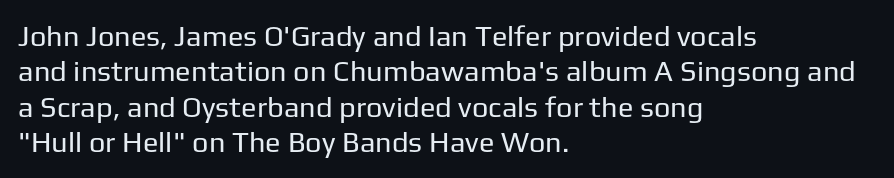
The image shows 29 px regular-weight sans-serif type, upright; set left-aligned, line spacing 1.22x, normal letter spacing, not underlined; low stroke contrast and a medium x-height.
